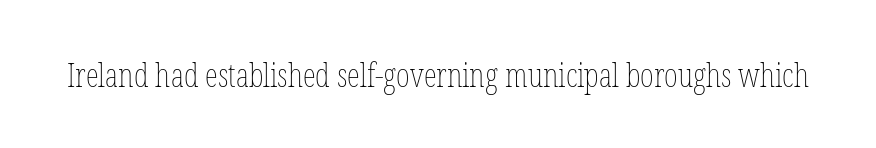
The image shows 33 px thin, condensed type, upright; set normal letter spacing, not underlined; low stroke contrast and a medium x-height.
